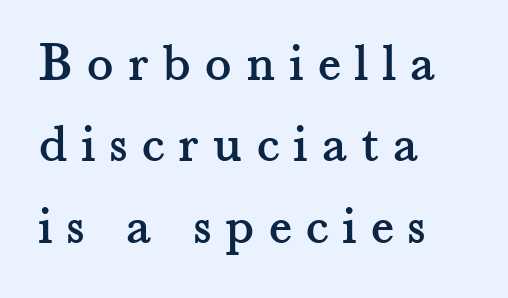
Q: Is the text italic (slanted)? A: No, it is upright.
Q: Is the typeface a serif or a sans-serif typeface? A: Serif.
Q: Is the text underlined? A: No.
Q: How is the paragraph aligned? A: Left-aligned.
Q: Is the spacing between letters normal or unusually wide? A: Unusually wide.
Q: Is the spacing between lines tight, normal or loose? A: Normal.
Q: Width (condensed, normal, or wide)? A: Normal.
Q: Stroke contrast? A: Medium.
Q: x-height? A: Small.
Q: Monospaced? A: No.
